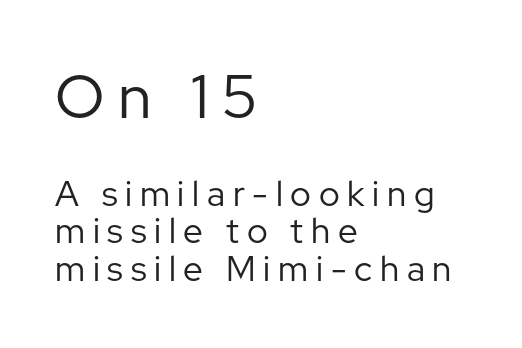
Q: Is the text bold? A: No.
Q: Is the text italic (slanted)? A: No, it is upright.
Q: Is the typeface a serif or a sans-serif typeface? A: Sans-serif.
Q: Is the text underlined? A: No.
Q: How is the paragraph aligned? A: Left-aligned.
Q: Is the spacing between letters normal or unusually wide? A: Unusually wide.
Q: Is the spacing between lines tight, normal or loose? A: Tight.
Q: Which block of text is set in a larger size, the first (top) or the second (bottom)? A: The first (top) one.
Q: Width (condensed, normal, or wide)? A: Normal.
Q: Stroke contrast? A: Low.
Q: x-height? A: Medium.
Q: Monospaced? A: No.
